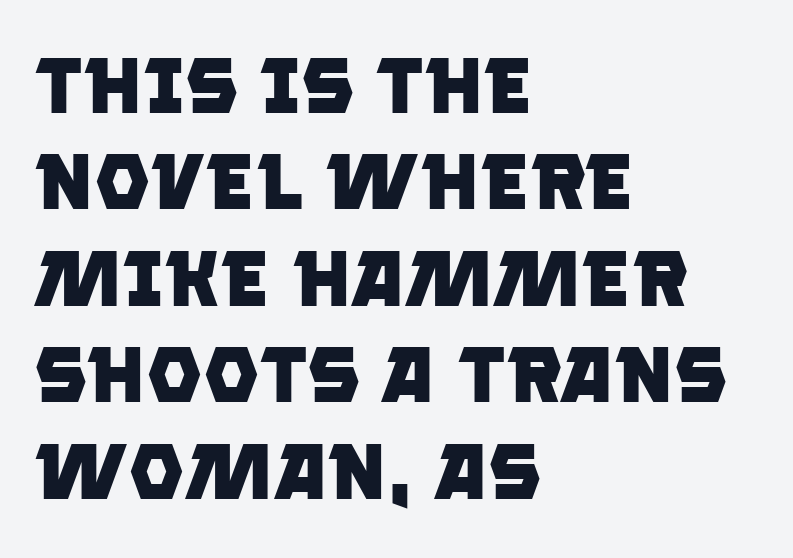
Short and long lines alike share a common starting point at left. Underline: absent. Weight: bold. Inter-character spacing is left at the font's built-in metrics. The rendering shows plain stroke endings on the letterforms — a sans-serif design. Looks like regular typesetting: each glyph gets only the width it needs.
